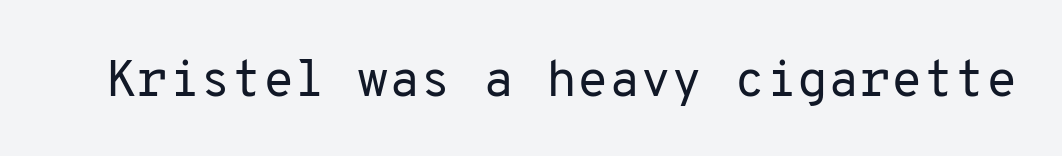
{"serif": "no", "italic": "no", "bold": "no", "weight": "regular", "width": "normal", "stroke_contrast": "low", "x_height": "medium", "monospaced": "yes", "underline": "no", "letter_spacing": "normal", "letter_spacing_em": 0.0, "glyph_px": 51}
